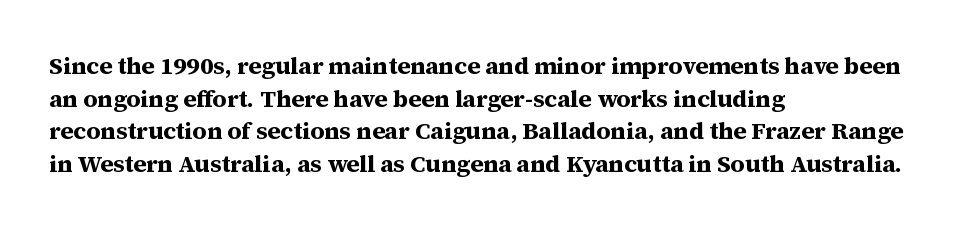
The rendering uses a moderate line-height, typical for paragraphs. The typography opts for an upright posture over an oblique one. Each word holds together tightly as a unit, with standard inter-letter gaps. Left-aligned paragraph, ragged on the right. The sample has been set heavy, in full bold. The string is rendered with underlining switched off.
